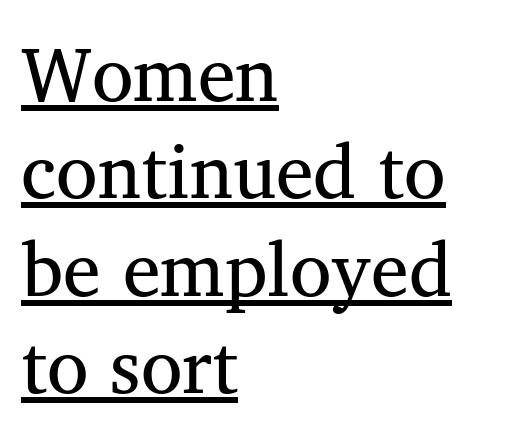
This sample uses a serif face. What's the leading like? Ordinary, nothing unusual. Emphasis is given by a line drawn under the lettering. These lines stack with their left ends in a neat column. A light-to-regular cut is what we see here.
